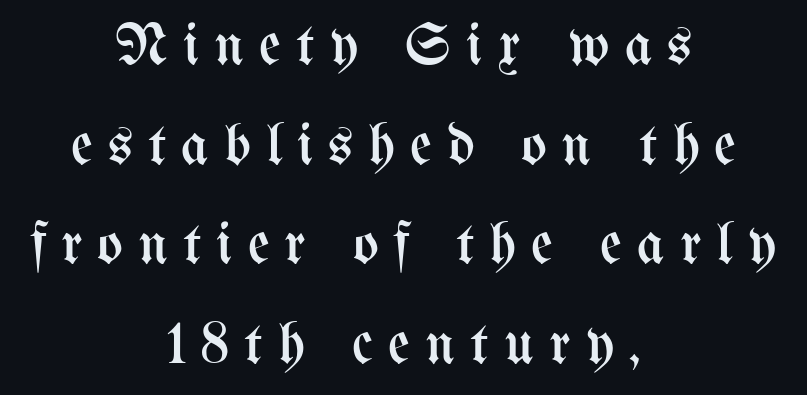
The image shows 60 px regular-weight, condensed type, upright; set centered, normal line spacing (1.66x), unusually wide letter spacing (+0.25 em), not underlined; medium stroke contrast and a medium x-height.
